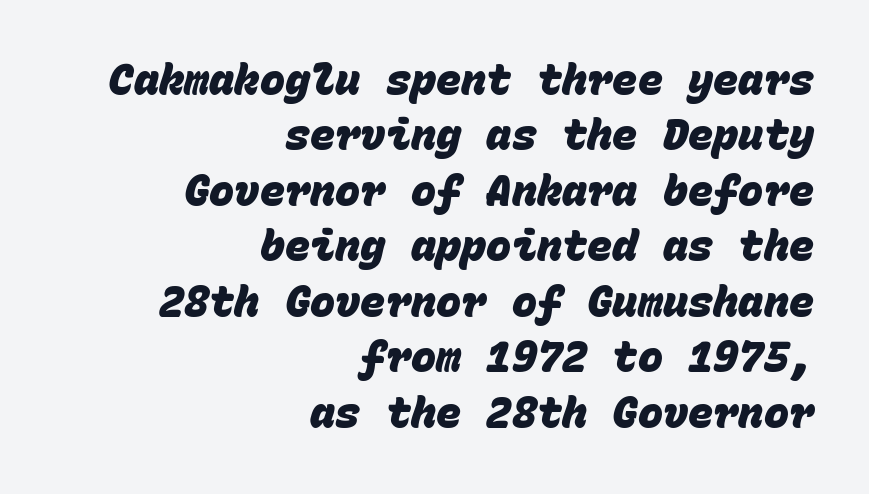
The image shows 42 px heavy sans-serif type, monospaced; set right-aligned, normal line spacing (1.32x), normal letter spacing, not underlined; low stroke contrast and a large x-height.
